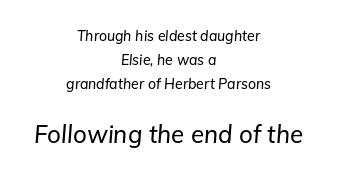
The glyphs look as if they've been sheared to an angle. There is no visible air inserted between adjacent glyphs. Teacher's note: observe the equal gaps on both sides — that is centered alignment. Glance below the letters and you will spot only blank space.
